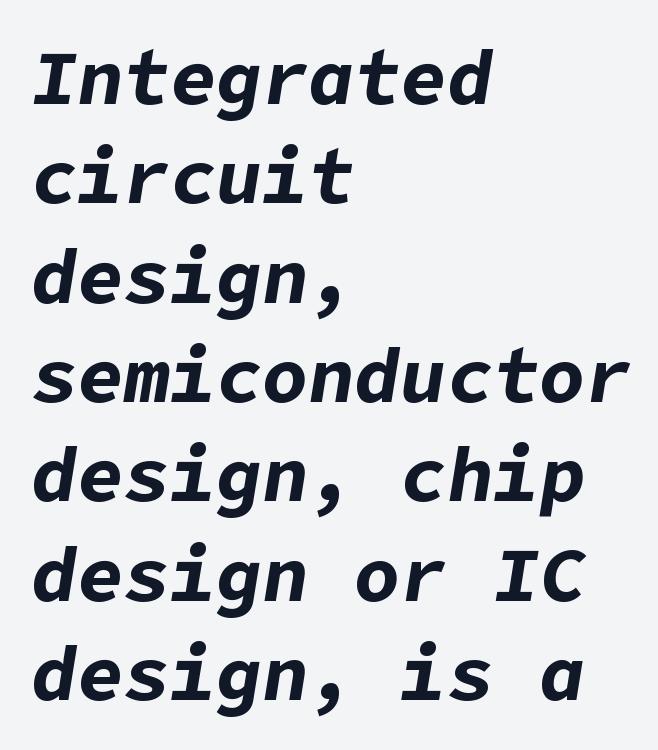
Q: Is the text bold? A: Yes.
Q: Is the text italic (slanted)? A: Yes, it leans right by about 9 degrees.
Q: Is the text underlined? A: No.
Q: How is the paragraph aligned? A: Left-aligned.
Q: Is the spacing between letters normal or unusually wide? A: Normal.
Q: Is the spacing between lines tight, normal or loose? A: Normal.
Q: Width (condensed, normal, or wide)? A: Normal.
Q: Stroke contrast? A: Low.
Q: x-height? A: Medium.
